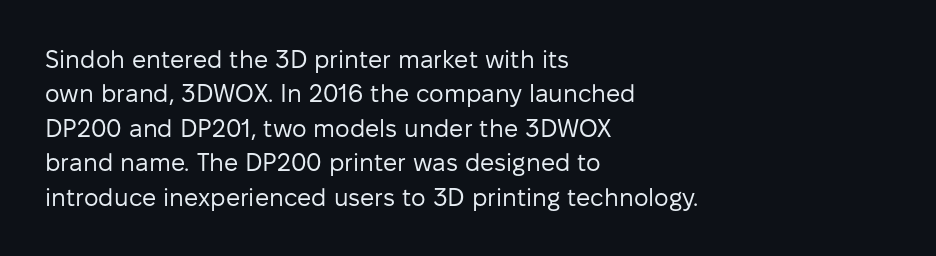
Q: Is the text bold? A: No.
Q: Is the text italic (slanted)? A: No, it is upright.
Q: Is the text underlined? A: No.
Q: How is the paragraph aligned? A: Left-aligned.
Q: Is the spacing between letters normal or unusually wide? A: Normal.
Q: Is the spacing between lines tight, normal or loose? A: Normal.
